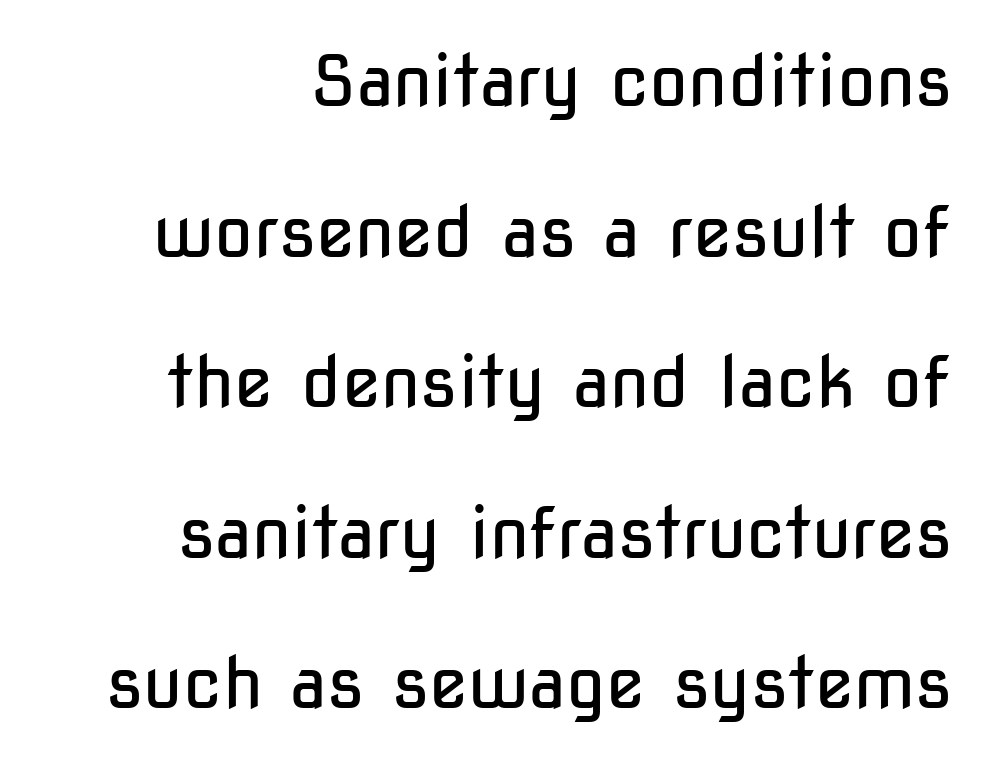
{"serif": "no", "italic": "no", "bold": "no", "weight": "regular", "width": "condensed", "stroke_contrast": "low", "x_height": "medium", "monospaced": "no", "underline": "no", "align": "right", "line_spacing": "loose", "line_spacing_ratio": 2.12, "letter_spacing": "normal", "letter_spacing_em": 0.0, "glyph_px": 71}
